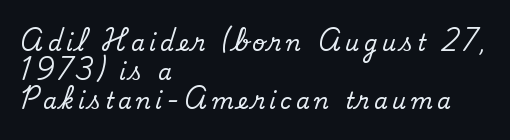
The text block is weighted toward the left margin, trailing off unevenly rightward. Horizontal bands of white between lines are of average thickness. The passage shown is not bold in any degree. A typesetter would call this heavily tracked-out type. Descenders are the only things crossing below the line.
